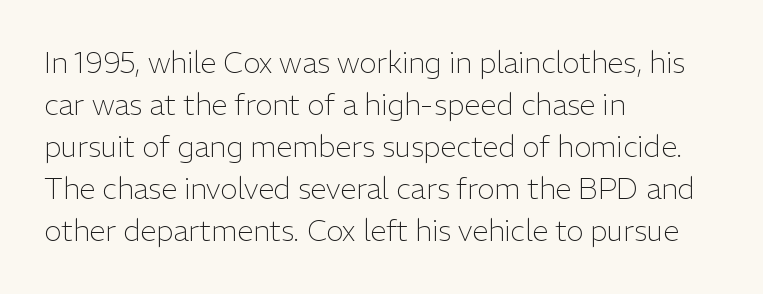
Q: Is the text bold? A: No.
Q: Is the text italic (slanted)? A: No, it is upright.
Q: Is the typeface a serif or a sans-serif typeface? A: Sans-serif.
Q: Is the text underlined? A: No.
Q: How is the paragraph aligned? A: Left-aligned.
Q: Is the spacing between letters normal or unusually wide? A: Normal.
Q: Is the spacing between lines tight, normal or loose? A: Normal.
Q: Width (condensed, normal, or wide)? A: Normal.
Q: Stroke contrast? A: Low.
Q: x-height? A: Medium.
Q: Monospaced? A: No.
